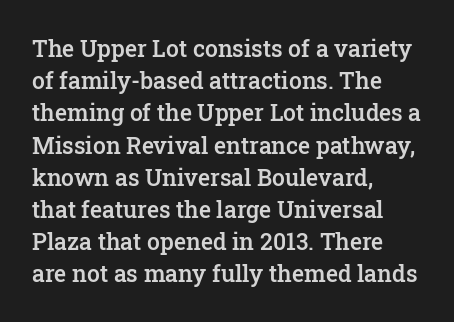
Q: Is the text bold? A: Semi-bold.
Q: Is the text italic (slanted)? A: No, it is upright.
Q: Is the text underlined? A: No.
Q: How is the paragraph aligned? A: Left-aligned.
Q: Is the spacing between letters normal or unusually wide? A: Normal.
Q: Is the spacing between lines tight, normal or loose? A: Normal.
